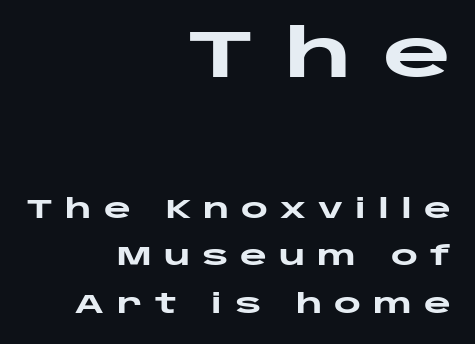
Q: Is the text bold? A: Yes.
Q: Is the text italic (slanted)? A: No, it is upright.
Q: Is the typeface a serif or a sans-serif typeface? A: Sans-serif.
Q: Is the text underlined? A: No.
Q: How is the paragraph aligned? A: Right-aligned.
Q: Is the spacing between letters normal or unusually wide? A: Unusually wide.
Q: Which block of text is set in a larger size, the first (top) or the second (bottom)? A: The first (top) one.
Q: Width (condensed, normal, or wide)? A: Wide.
Q: Stroke contrast? A: Low.
Q: x-height? A: Large.
Q: Monospaced? A: No.
